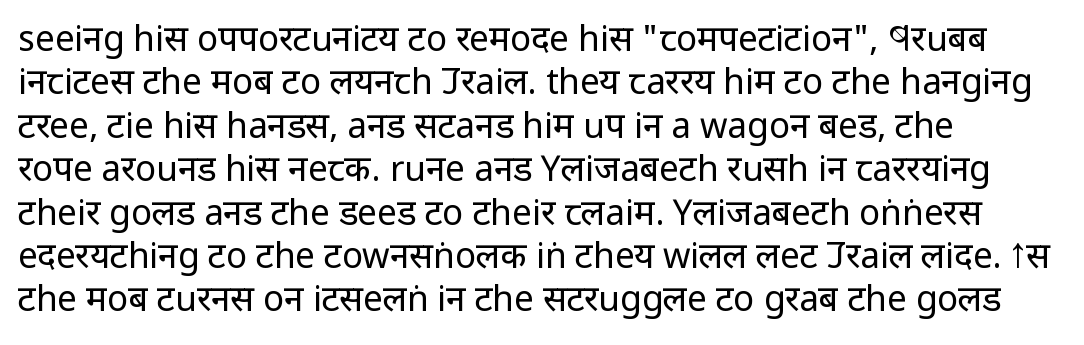
The image shows 35 px regular-weight, condensed sans-serif type, upright; set left-aligned, line spacing 1.24x, normal letter spacing, not underlined; low stroke contrast and a large x-height.
